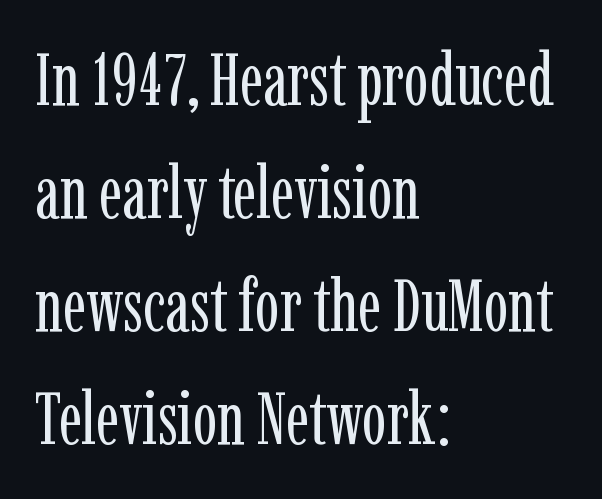
{"serif": "yes", "italic": "no", "bold": "no", "weight": "regular", "width": "condensed", "stroke_contrast": "low", "x_height": "medium", "monospaced": "no", "underline": "no", "align": "left", "line_spacing": "normal", "line_spacing_ratio": 1.55, "letter_spacing": "normal", "letter_spacing_em": 0.0, "glyph_px": 73}
